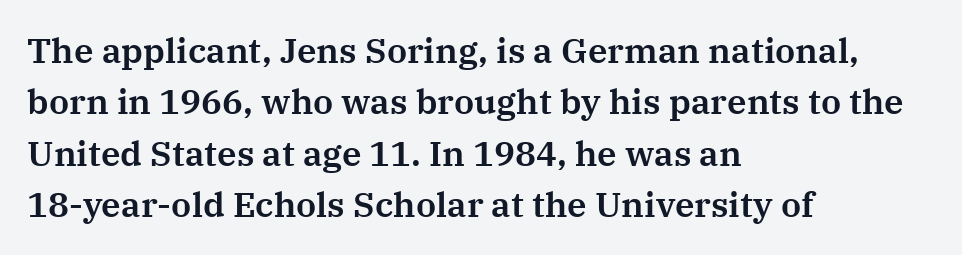
Looks like regular typesetting: each glyph gets only the width it needs. Upright lettering throughout. Notice how the passage keeps a crisp vertical edge on the left only. This rendering leaves character spacing at its baseline value. Little horizontal feet cap the strokes, marking this as serif type. The passage shown is not underscored anywhere.
